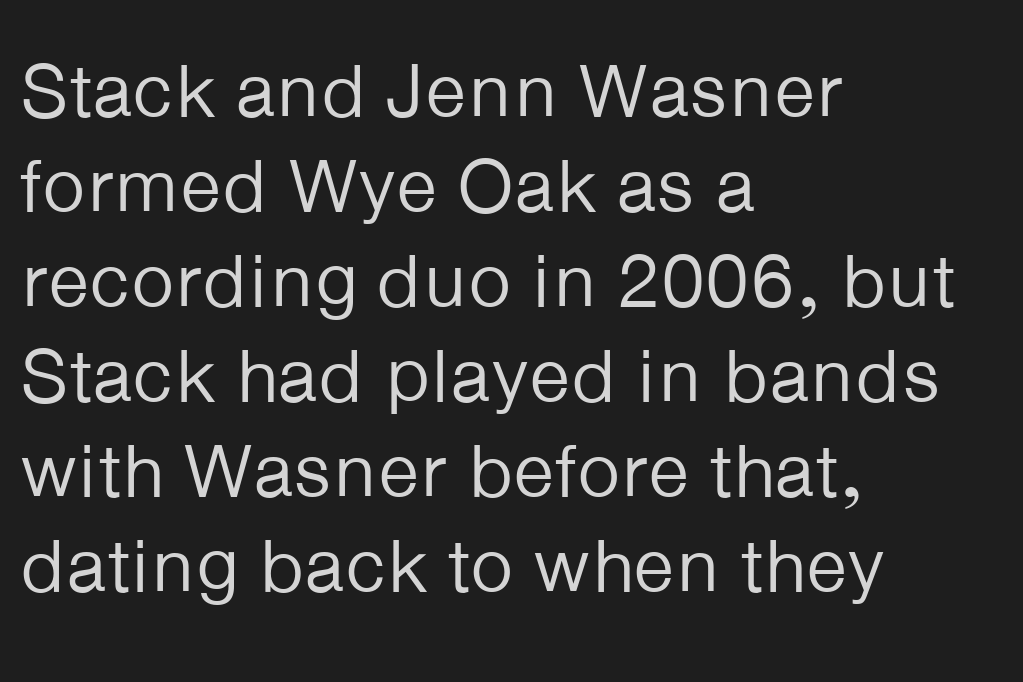
{"serif": "no", "italic": "no", "bold": "no", "weight": "regular", "width": "normal", "stroke_contrast": "low", "x_height": "medium", "monospaced": "no", "underline": "no", "align": "left", "line_spacing": "normal", "line_spacing_ratio": 1.25, "letter_spacing": "normal", "letter_spacing_em": 0.0, "glyph_px": 76}
